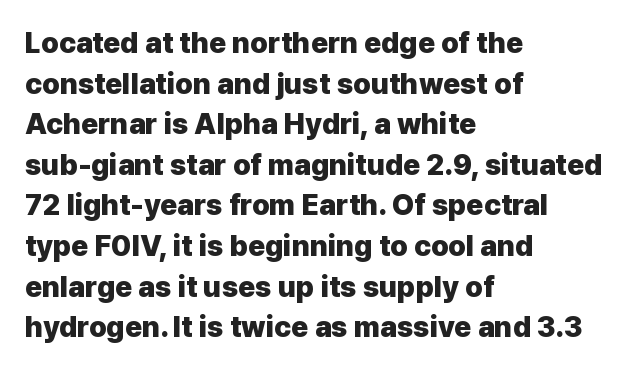
{"serif": "no", "italic": "no", "bold": "yes", "weight": "heavy", "width": "normal", "stroke_contrast": "low", "x_height": "medium", "monospaced": "no", "underline": "no", "align": "left", "line_spacing": "normal", "line_spacing_ratio": 1.4, "letter_spacing": "normal", "letter_spacing_em": 0.0, "glyph_px": 29}
